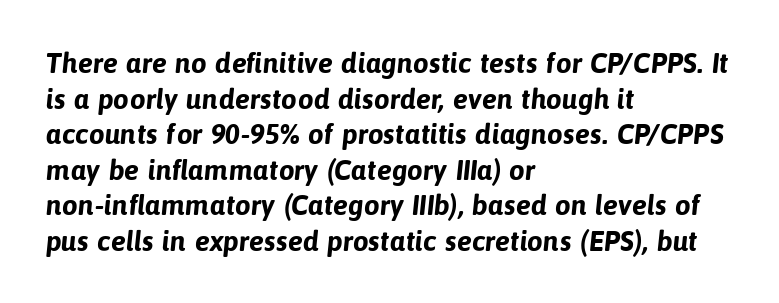
Q: Is the text bold? A: Yes.
Q: Is the typeface a serif or a sans-serif typeface? A: Sans-serif.
Q: Is the text underlined? A: No.
Q: How is the paragraph aligned? A: Left-aligned.
Q: Is the spacing between letters normal or unusually wide? A: Normal.
Q: Is the spacing between lines tight, normal or loose? A: Normal.
Q: Width (condensed, normal, or wide)? A: Normal.
Q: Stroke contrast? A: Low.
Q: x-height? A: Medium.
Q: Monospaced? A: No.
